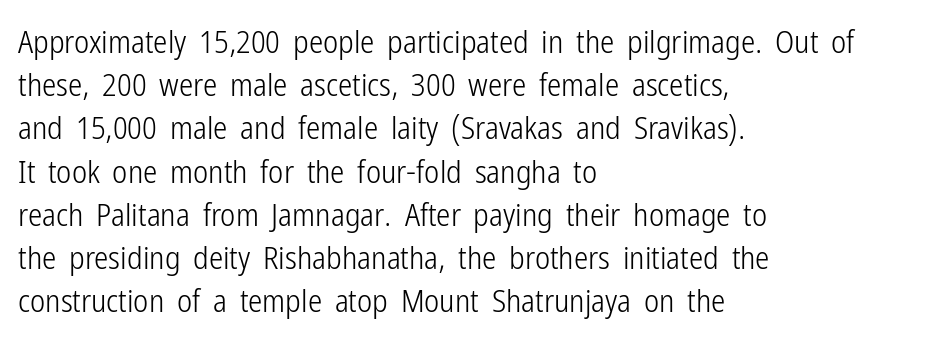
Q: Is the text bold? A: No.
Q: Is the text italic (slanted)? A: No, it is upright.
Q: Is the typeface a serif or a sans-serif typeface? A: Sans-serif.
Q: Is the text underlined? A: No.
Q: How is the paragraph aligned? A: Left-aligned.
Q: Is the spacing between letters normal or unusually wide? A: Normal.
Q: Is the spacing between lines tight, normal or loose? A: Normal.
Q: Width (condensed, normal, or wide)? A: Condensed.
Q: Stroke contrast? A: Low.
Q: x-height? A: Medium.
Q: Monospaced? A: No.
